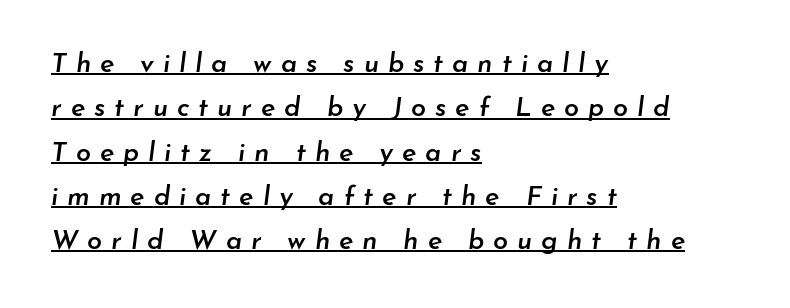
Between one letter and the next there's a generous, obvious gap. All the whitespace from short lines collects on the right. Typographic density is moderately raised because the face is semibold. Each line of the rendering has a horizontal stroke beneath the glyphs.
